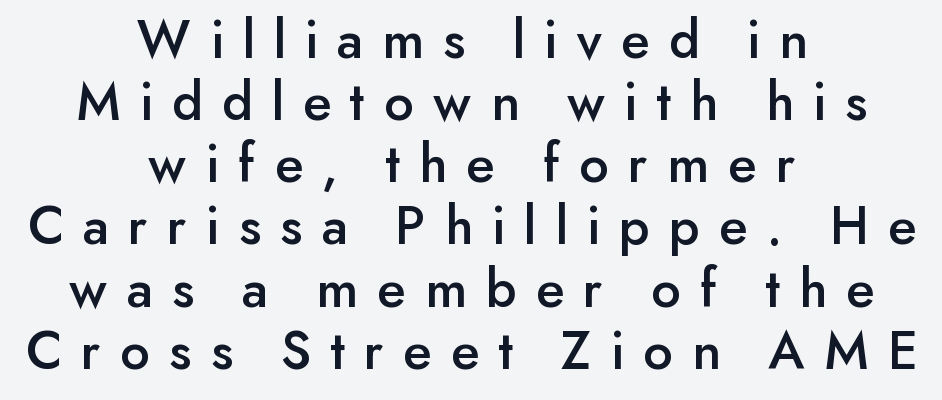
The passage shown is typed in a proportional face where columns would drift. No word sits above an underline. This is the regular roman posture of the typeface. A typesetter would call this leading minimal, almost set solid.
